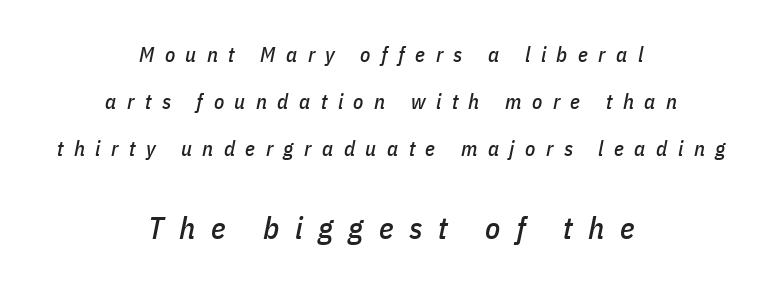
{"italic": "yes", "lean": "right", "slant_degrees": 11, "width": "condensed", "stroke_contrast": "low", "x_height": "medium", "monospaced": "no", "underline": "no", "align": "center", "line_spacing": "loose", "line_spacing_ratio": 2.25, "letter_spacing": "wide", "letter_spacing_em": 0.5, "larger_block": "second", "size_ratio": 1.48, "glyph_px": 31}
